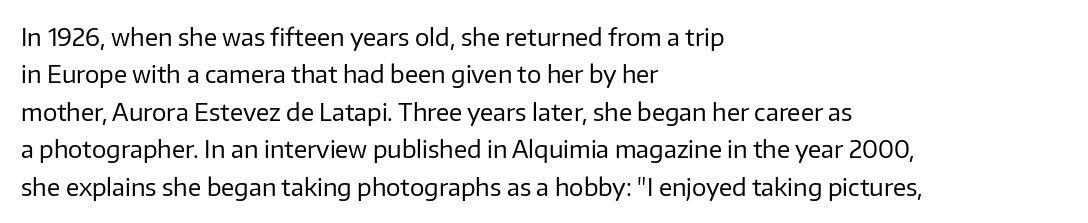
The image shows 24 px text type, upright; set left-aligned, normal line spacing (1.56x), normal letter spacing, not underlined.
